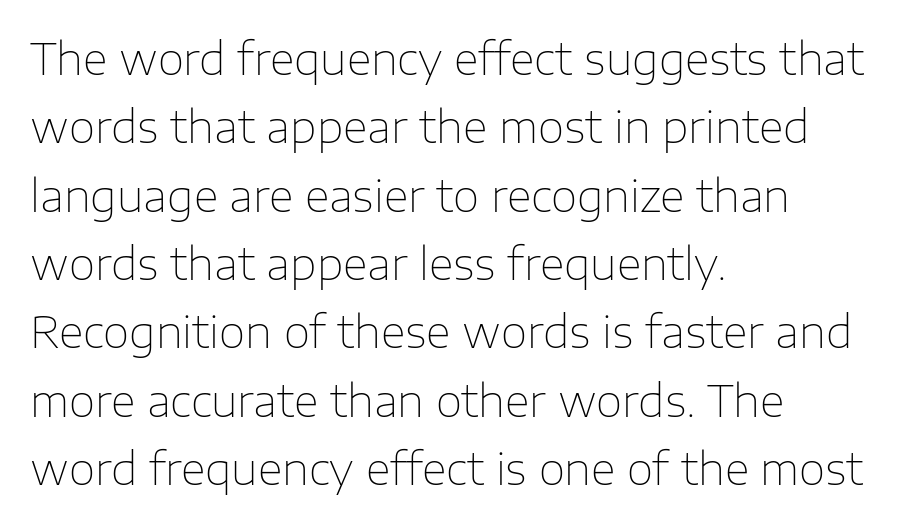
The image shows 43 px thin sans-serif type, upright; set left-aligned, normal line spacing (1.59x), normal letter spacing, not underlined; low stroke contrast and a medium x-height.
